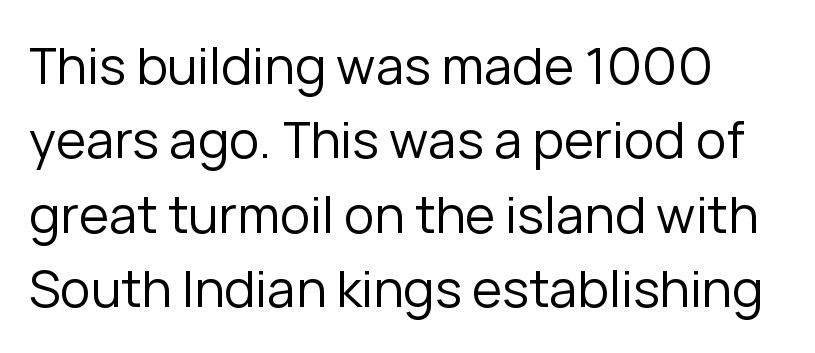
Summary of vertical rhythm: regular, with standard interline spacing. The font is comparable to plain body text, perhaps lighter. The passage shown is typed in a proportional face where columns would drift. Note: no serifs on the glyphs. Tracking here is standard; glyphs follow each other at the usual distance.
